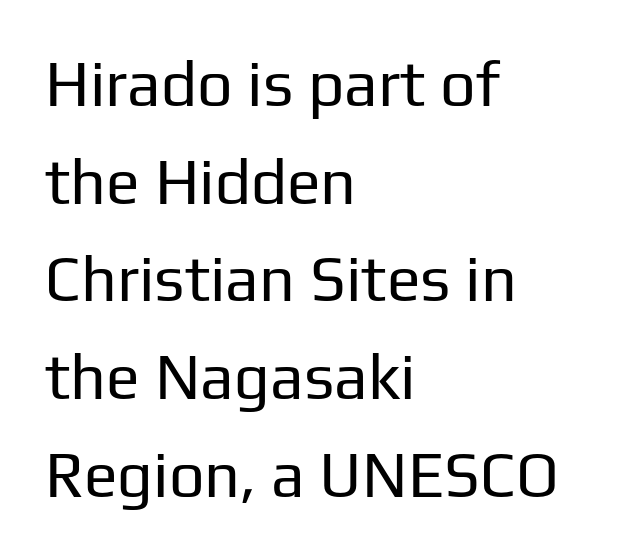
Q: Is the text bold? A: No.
Q: Is the text italic (slanted)? A: No, it is upright.
Q: Is the typeface a serif or a sans-serif typeface? A: Sans-serif.
Q: Is the text underlined? A: No.
Q: How is the paragraph aligned? A: Left-aligned.
Q: Is the spacing between letters normal or unusually wide? A: Normal.
Q: Is the spacing between lines tight, normal or loose? A: Normal.
Q: Width (condensed, normal, or wide)? A: Normal.
Q: Stroke contrast? A: Low.
Q: x-height? A: Medium.
Q: Monospaced? A: No.
